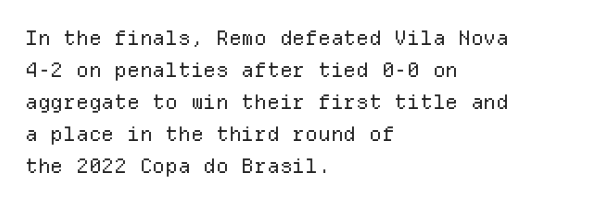
The image shows 20 px text type, upright; set left-aligned, normal line spacing (1.6x), normal letter spacing, not underlined.
